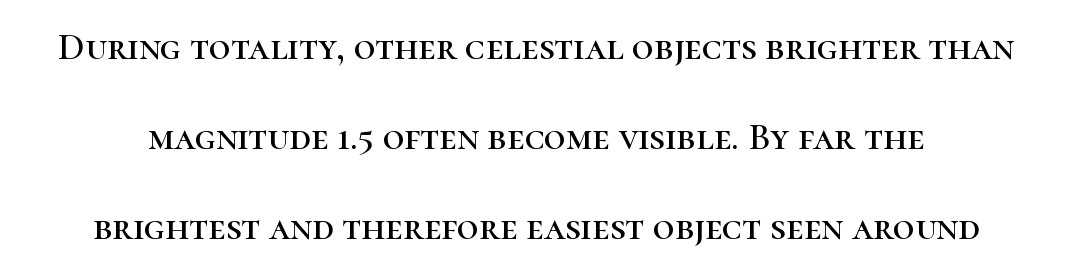
{"serif": "yes", "italic": "no", "width": "normal", "stroke_contrast": "high", "x_height": "medium", "monospaced": "no", "underline": "no", "line_spacing": "loose", "line_spacing_ratio": 2.37, "letter_spacing": "normal", "letter_spacing_em": 0.0, "glyph_px": 38}
